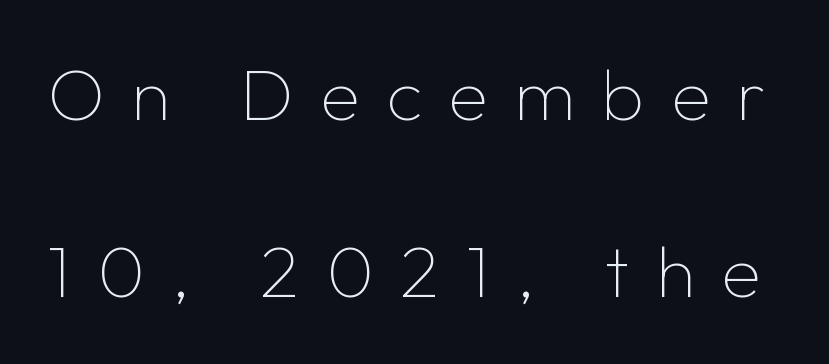
{"serif": "no", "italic": "no", "bold": "no", "weight": "thin", "width": "normal", "stroke_contrast": "low", "x_height": "medium", "monospaced": "no", "underline": "no", "line_spacing": "loose", "line_spacing_ratio": 2.43, "letter_spacing": "wide", "letter_spacing_em": 0.36, "glyph_px": 73}
